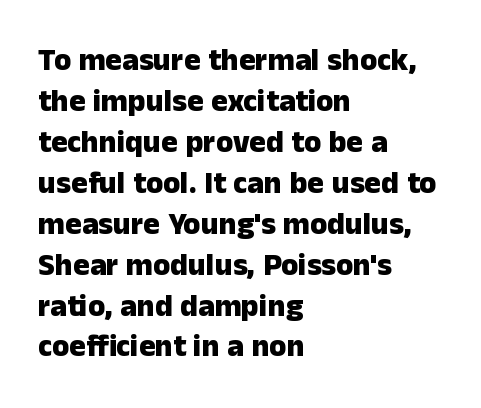
The image shows 31 px heavy sans-serif type, upright; set left-aligned, normal line spacing (1.32x), normal letter spacing, not underlined; low stroke contrast and a medium x-height.
